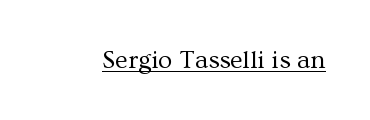
Short note: letters normally spaced. Is this a heavy cut? Hardly; it is regular or lighter. This sample uses an upright cut, with every glyph sitting square on the baseline. Is there an underline? Yes — a line sits under the letters.
